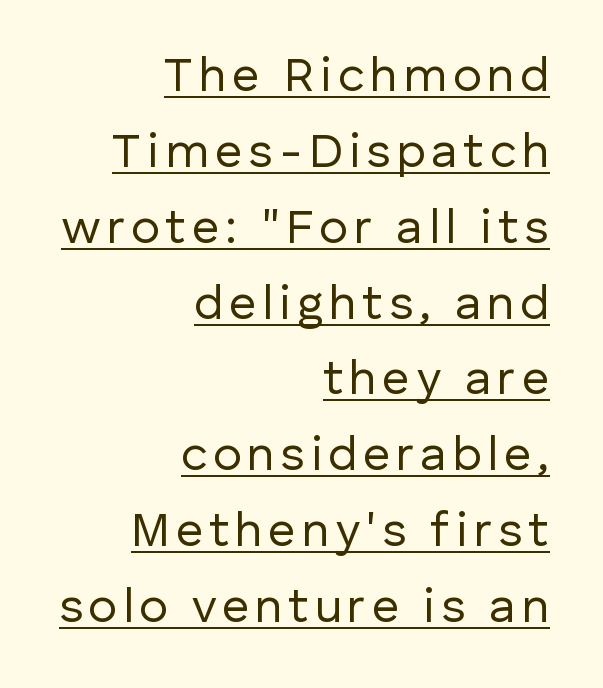
Q: Is the text bold? A: No.
Q: Is the text italic (slanted)? A: No, it is upright.
Q: Is the typeface a serif or a sans-serif typeface? A: Sans-serif.
Q: Is the text underlined? A: Yes.
Q: How is the paragraph aligned? A: Right-aligned.
Q: Is the spacing between lines tight, normal or loose? A: Normal.
Q: Width (condensed, normal, or wide)? A: Normal.
Q: Stroke contrast? A: Low.
Q: x-height? A: Medium.
Q: Monospaced? A: No.
